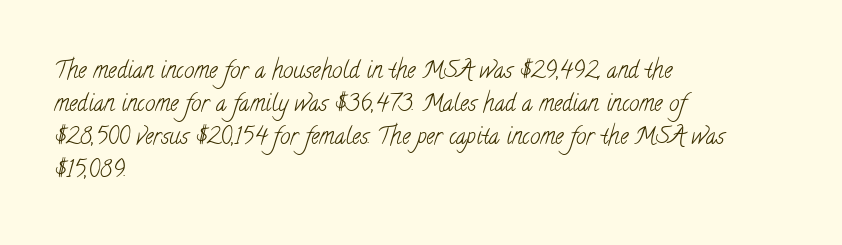
The image shows 23 px text type; set left-aligned, normal line spacing (1.44x), normal letter spacing, not underlined.
